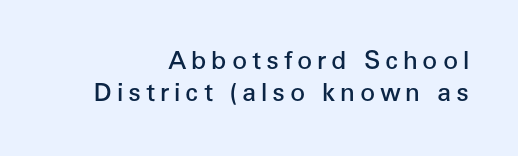
{"italic": "no", "bold": "semi", "underline": "no", "align": "right", "line_spacing": "normal", "line_spacing_ratio": 1.29, "glyph_px": 25}
